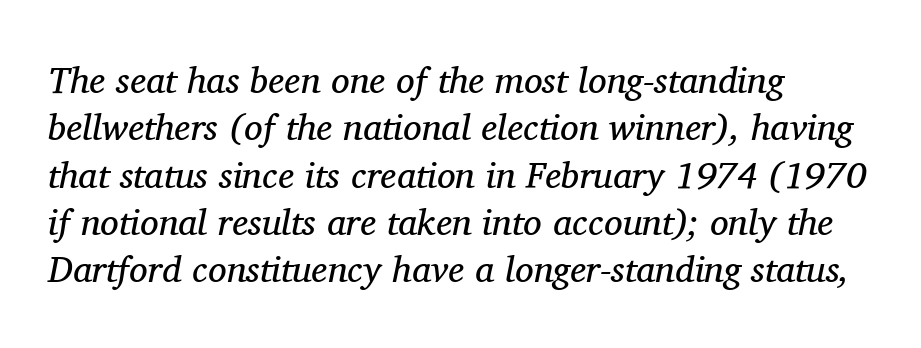
The image shows 37 px regular-weight serif type, italic (leaning right); set left-aligned, normal line spacing (1.28x), normal letter spacing, not underlined; medium stroke contrast and a medium x-height.
